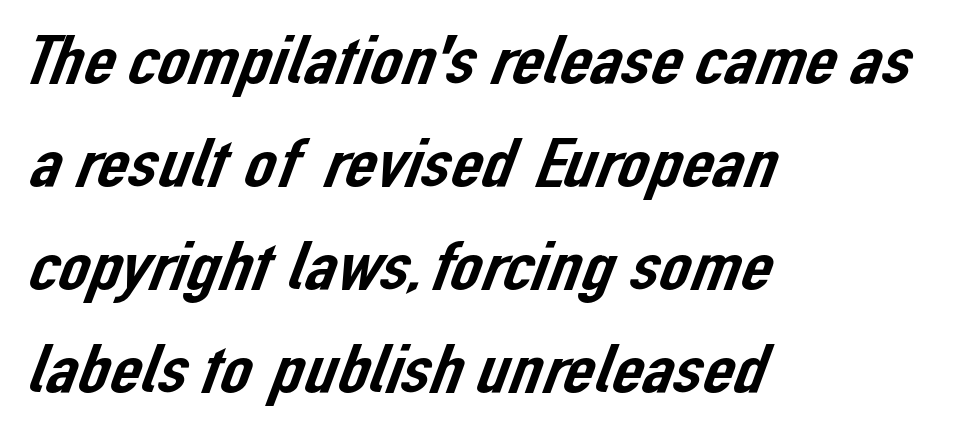
{"serif": "no", "width": "normal", "stroke_contrast": "low", "x_height": "medium", "monospaced": "no", "underline": "no", "align": "left", "line_spacing": "normal", "line_spacing_ratio": 1.47, "letter_spacing": "normal", "letter_spacing_em": 0.0, "glyph_px": 70}
